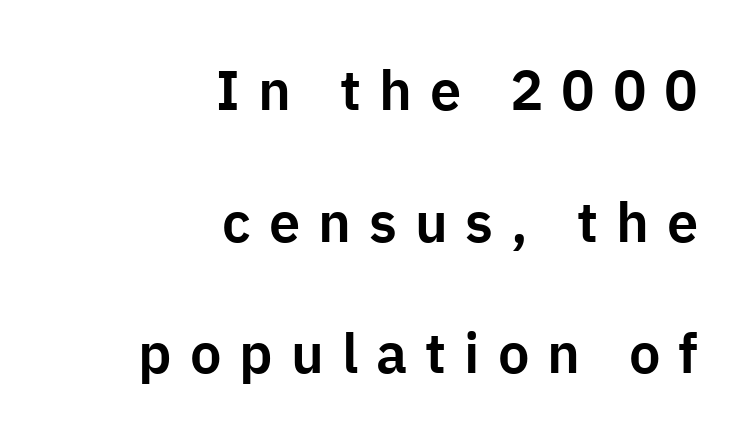
The image shows 56 px sans-serif type, upright; set right-aligned, loose line spacing (2.35x), unusually wide letter spacing (+0.32 em), not underlined; low stroke contrast and a medium x-height.
